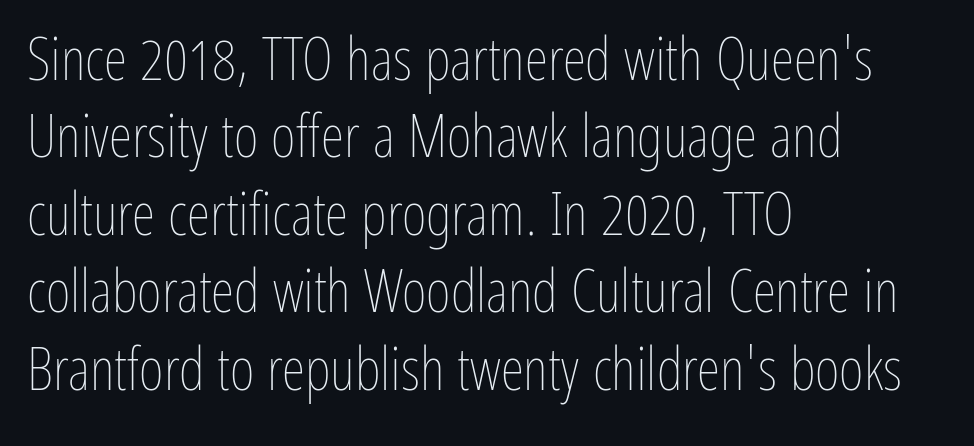
Q: Is the text bold? A: No.
Q: Is the text italic (slanted)? A: No, it is upright.
Q: Is the text underlined? A: No.
Q: How is the paragraph aligned? A: Left-aligned.
Q: Is the spacing between letters normal or unusually wide? A: Normal.
Q: Is the spacing between lines tight, normal or loose? A: Normal.
Q: Width (condensed, normal, or wide)? A: Condensed.
Q: Stroke contrast? A: Low.
Q: x-height? A: Medium.
Q: Monospaced? A: No.
